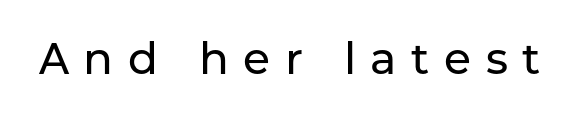
This is roman type, the default non-slanted kind. Any mark beneath the type? The region is blank. A typesetter would call this heavily tracked-out type. Nothing sits at the stroke ends, so this counts as sans-serif. The face used here is proportionally spaced, like ordinary book or web type.
